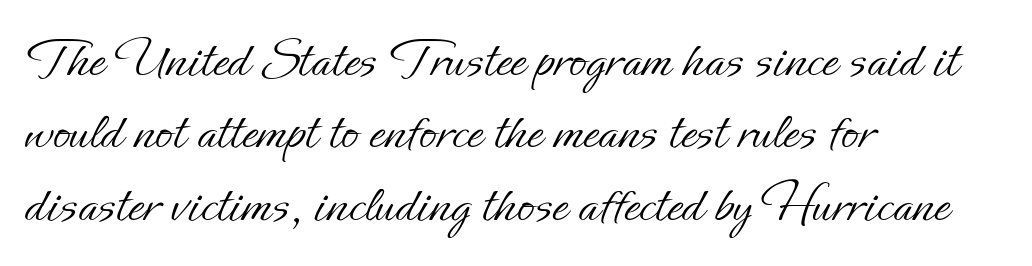
Is this a fixed-width face? No — the glyphs have proportional, varying widths. Honestly, the row spacing looks completely unremarkable. Tracking here is standard; glyphs follow each other at the usual distance. Is the type heavy? It reads as light-to-regular instead.
